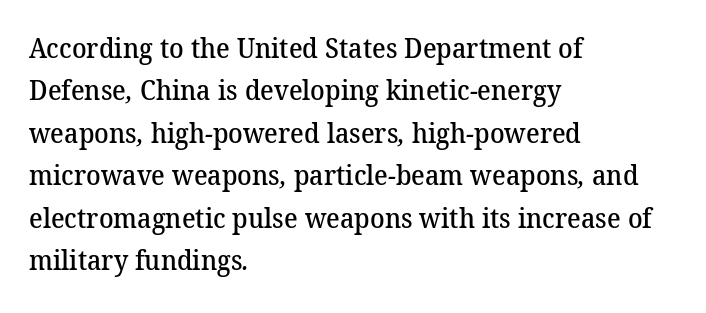
{"bold": "semi", "underline": "no", "align": "left", "line_spacing": "normal", "line_spacing_ratio": 1.57, "letter_spacing": "normal", "letter_spacing_em": 0.0, "glyph_px": 27}
